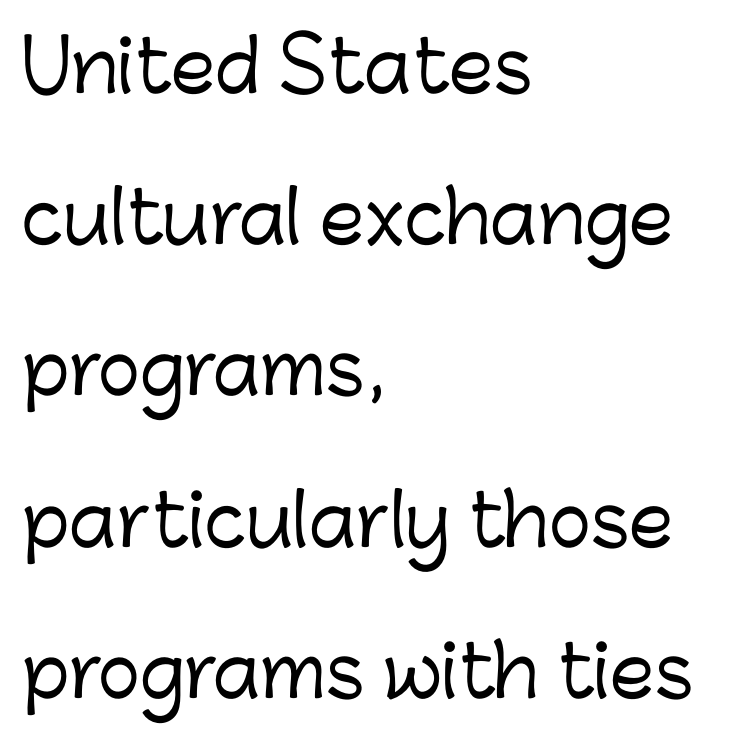
{"serif": "no", "italic": "no", "width": "normal", "stroke_contrast": "low", "x_height": "medium", "monospaced": "no", "underline": "no", "align": "left", "line_spacing": "loose", "line_spacing_ratio": 2.13, "letter_spacing": "normal", "letter_spacing_em": 0.0, "glyph_px": 71}
